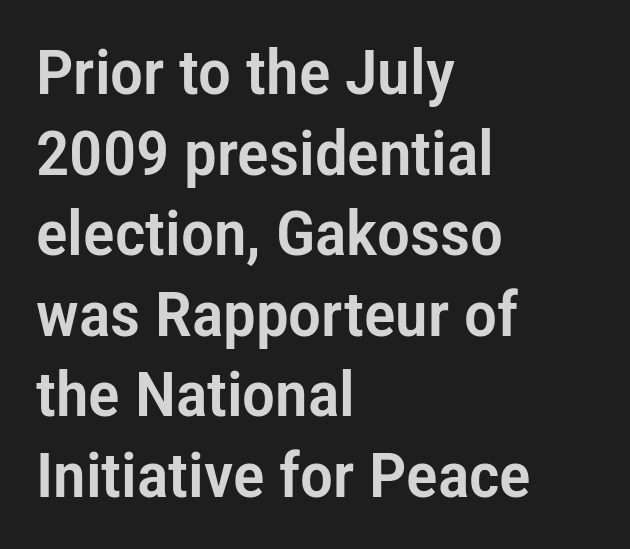
{"serif": "no", "italic": "no", "width": "condensed", "stroke_contrast": "low", "x_height": "medium", "monospaced": "no", "underline": "no", "align": "left", "line_spacing": "normal", "line_spacing_ratio": 1.3, "letter_spacing": "normal", "letter_spacing_em": 0.0, "glyph_px": 62}
